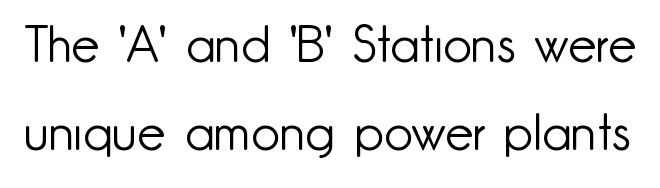
{"serif": "no", "italic": "no", "bold": "no", "weight": "light", "width": "normal", "stroke_contrast": "low", "x_height": "small", "monospaced": "no", "underline": "no", "line_spacing_ratio": 1.77, "letter_spacing": "normal", "letter_spacing_em": 0.0, "glyph_px": 50}
